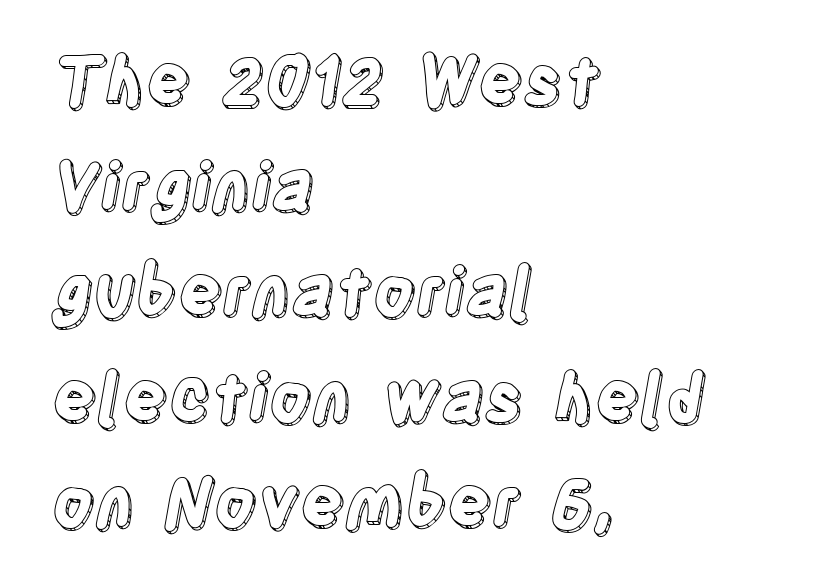
{"width": "condensed", "x_height": "large", "monospaced": "no", "underline": "no", "align": "left", "line_spacing": "normal", "line_spacing_ratio": 1.6, "letter_spacing": "normal", "letter_spacing_em": 0.0, "glyph_px": 66}
